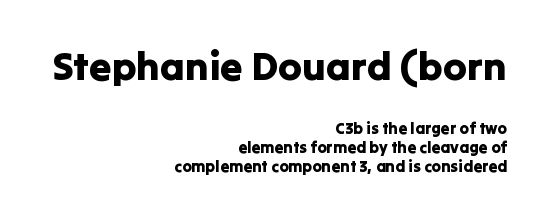
Q: Is the text italic (slanted)? A: No, it is upright.
Q: Is the typeface a serif or a sans-serif typeface? A: Sans-serif.
Q: Is the text underlined? A: No.
Q: How is the paragraph aligned? A: Right-aligned.
Q: Is the spacing between letters normal or unusually wide? A: Normal.
Q: Which block of text is set in a larger size, the first (top) or the second (bottom)? A: The first (top) one.
Q: Width (condensed, normal, or wide)? A: Normal.
Q: Stroke contrast? A: Low.
Q: x-height? A: Medium.
Q: Monospaced? A: No.
